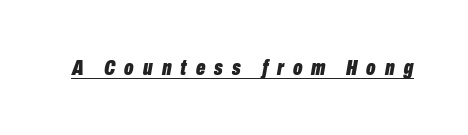
{"italic": "yes", "lean": "right", "slant_degrees": 10, "bold": "yes", "underline": "yes", "letter_spacing": "wide", "letter_spacing_em": 0.41, "glyph_px": 22}
